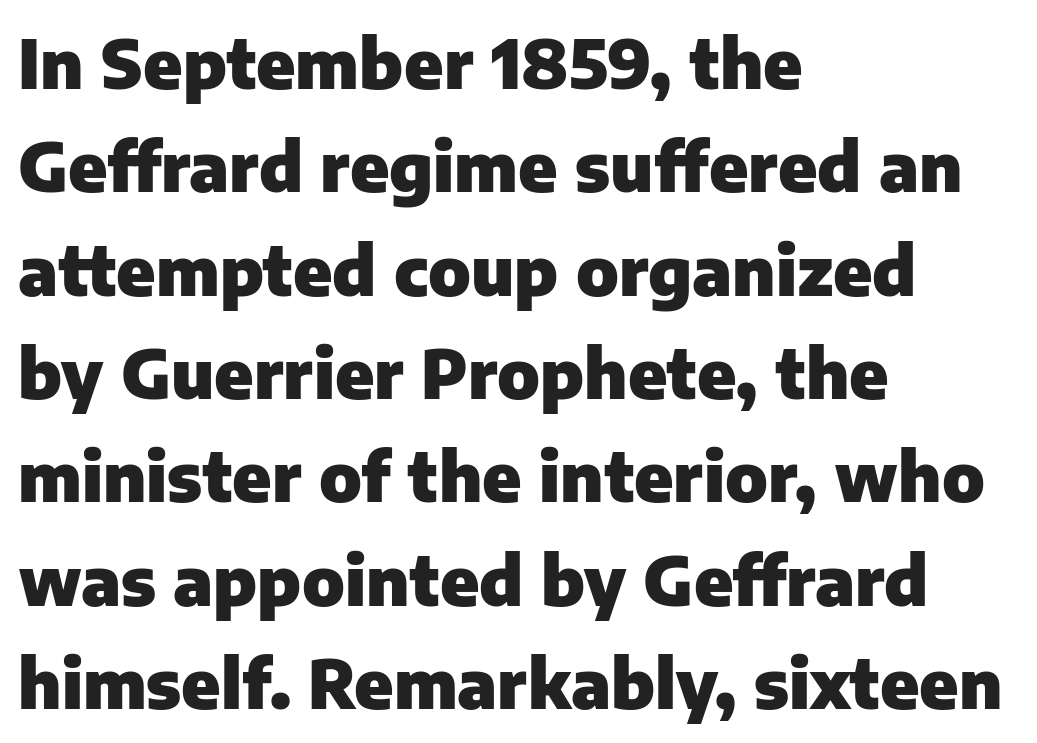
Layout note: lines flush left. Unlike italic type, these characters show no tilt at all. Rule under the text: the space is simply empty. Thick stems and heavy bowls — unmistakably bold. This rendering employs a face without finishing strokes, i.e., a sans-serif.
